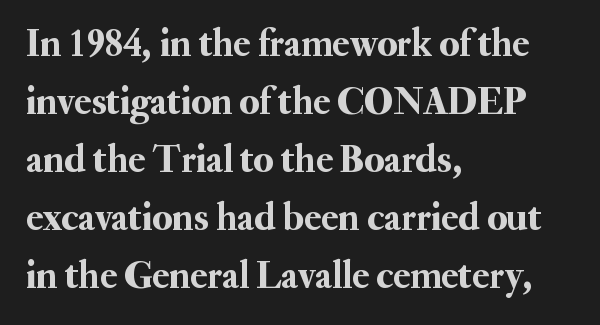
This sample has the flowing, uneven cadence of proportional lettering. All the whitespace from short lines collects on the right. Vertical strokes here are truly vertical. Tracking value appears to be zero — textbook default spacing. Vertically, the passage feels balanced, rows spaced as you'd expect. These lines are composed in type with serifs.
